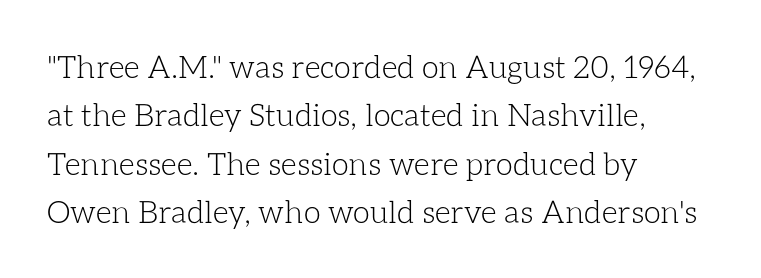
Q: Is the text bold? A: No.
Q: Is the text italic (slanted)? A: No, it is upright.
Q: Is the text underlined? A: No.
Q: How is the paragraph aligned? A: Left-aligned.
Q: Is the spacing between letters normal or unusually wide? A: Normal.
Q: Is the spacing between lines tight, normal or loose? A: Normal.
Q: Width (condensed, normal, or wide)? A: Normal.
Q: Stroke contrast? A: Low.
Q: x-height? A: Medium.
Q: Monospaced? A: No.
